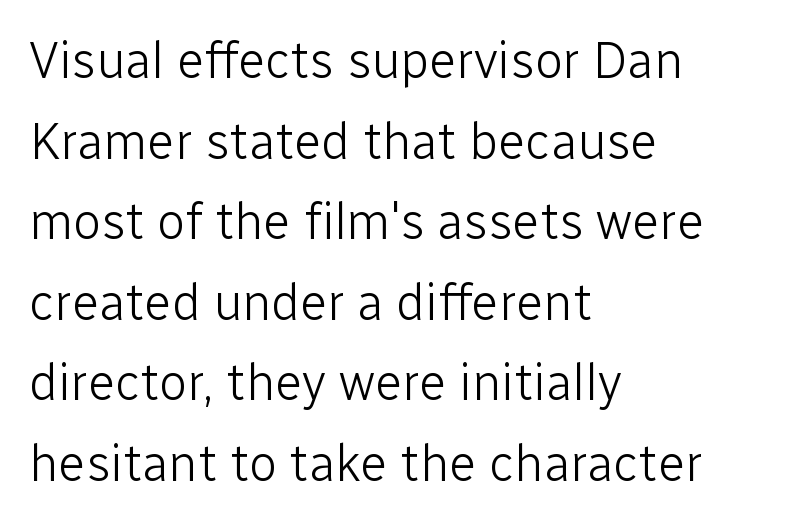
The image shows 51 px light sans-serif type, upright; set left-aligned, normal line spacing (1.58x), normal letter spacing, not underlined; low stroke contrast and a medium x-height.
